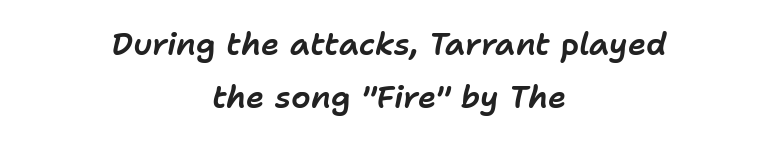
{"italic": "yes", "lean": "right", "slant_degrees": 11, "width": "normal", "stroke_contrast": "low", "x_height": "medium", "monospaced": "no", "underline": "no", "align": "center", "line_spacing_ratio": 1.72, "letter_spacing": "normal", "letter_spacing_em": 0.0, "glyph_px": 31}
